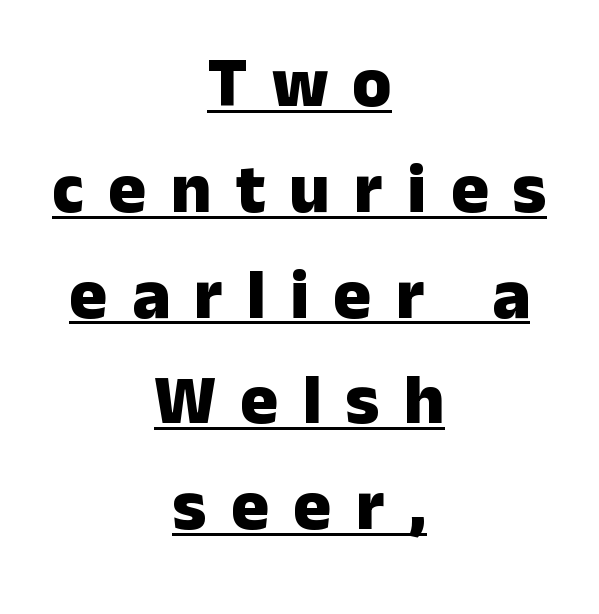
Vertically, the passage feels balanced, rows spaced as you'd expect. Here the designer chose a conventional face with non-uniform glyph widths. The letters are spread apart with noticeably loose tracking. Does the copy run flush right? No — it is centered line by line.
